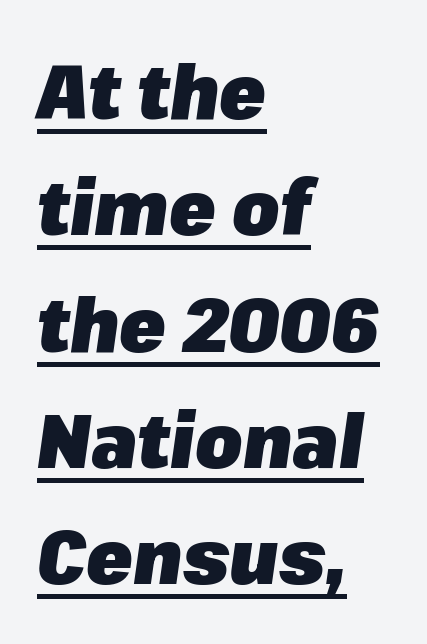
Q: Is the text bold? A: Yes.
Q: Is the text italic (slanted)? A: Yes, it leans right by about 8 degrees.
Q: Is the text underlined? A: Yes.
Q: How is the paragraph aligned? A: Left-aligned.
Q: Is the spacing between letters normal or unusually wide? A: Normal.
Q: Is the spacing between lines tight, normal or loose? A: Normal.
Q: Width (condensed, normal, or wide)? A: Normal.
Q: Stroke contrast? A: Low.
Q: x-height? A: Medium.
Q: Monospaced? A: No.
